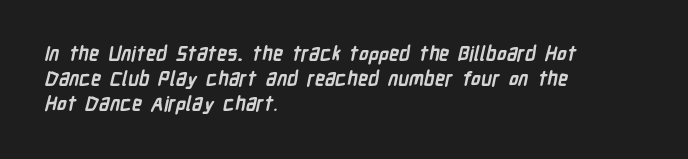
{"bold": "yes", "underline": "no", "align": "left", "line_spacing": "normal", "line_spacing_ratio": 1.26, "letter_spacing": "normal", "letter_spacing_em": 0.0, "glyph_px": 20}
